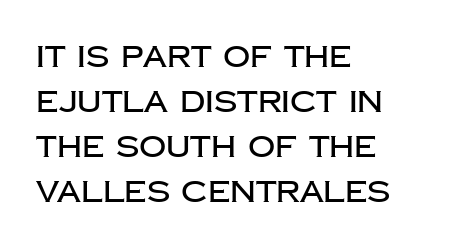
The image shows 30 px sans-serif type, upright; set left-aligned, normal line spacing (1.5x), normal letter spacing, not underlined; low stroke contrast and a large x-height.
